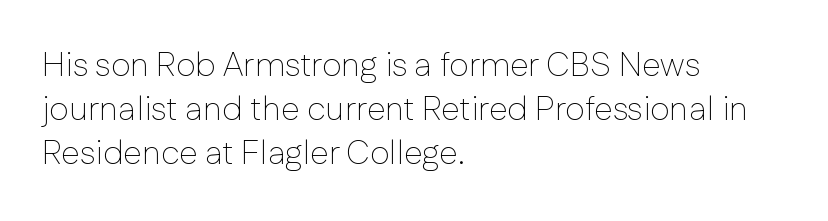
The image shows 34 px thin sans-serif type, upright; set left-aligned, normal line spacing (1.29x), normal letter spacing, not underlined; low stroke contrast and a medium x-height.
